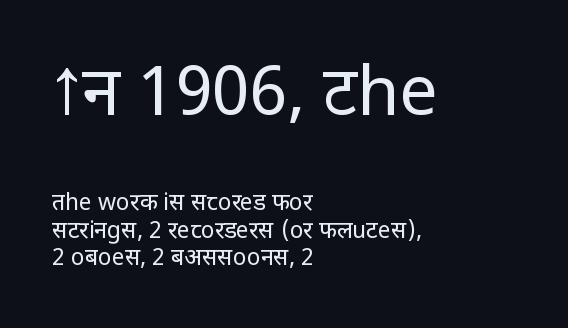
{"serif": "no", "italic": "no", "bold": "no", "weight": "regular", "width": "normal", "stroke_contrast": "low", "x_height": "large", "monospaced": "no", "underline": "no", "align": "left", "line_spacing_ratio": 1.2, "letter_spacing": "normal", "letter_spacing_em": 0.0, "larger_block": "first", "size_ratio": 2.96, "glyph_px": 68}
